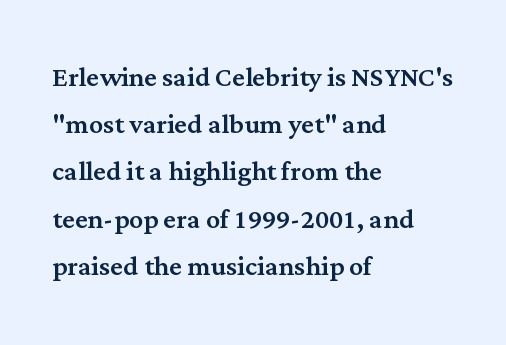
Is the letter spacing exaggerated? No — it looks like the ordinary default. Which margin do the lines hug? The left one — the right edge is uneven. Every character sits straight up, as roman type does. To sum up the face: it has serifs. The designer left line spacing at the default. The foot of each line stays bare and open.
